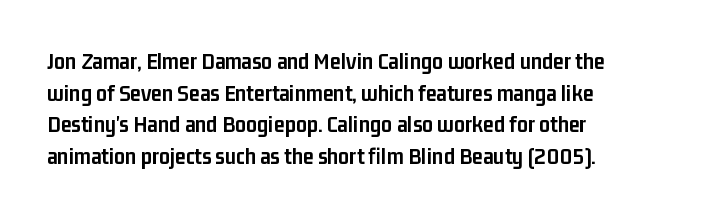
Q: Is the text bold? A: Yes.
Q: Is the text italic (slanted)? A: No, it is upright.
Q: Is the text underlined? A: No.
Q: How is the paragraph aligned? A: Left-aligned.
Q: Is the spacing between letters normal or unusually wide? A: Normal.
Q: Is the spacing between lines tight, normal or loose? A: Normal.
